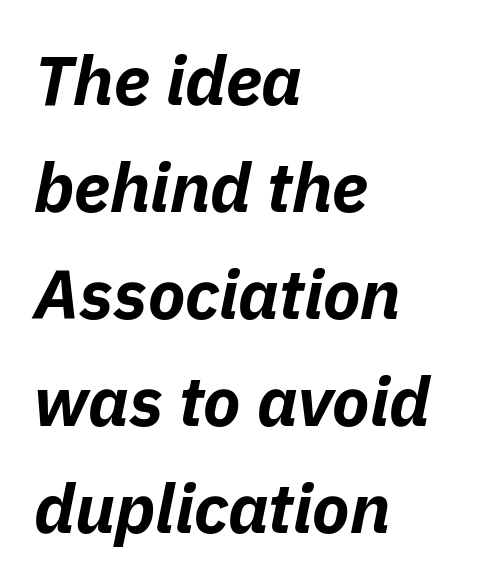
Q: Is the text bold? A: Yes.
Q: Is the text italic (slanted)? A: Yes, it leans right by about 11 degrees.
Q: Is the text underlined? A: No.
Q: How is the paragraph aligned? A: Left-aligned.
Q: Is the spacing between letters normal or unusually wide? A: Normal.
Q: Is the spacing between lines tight, normal or loose? A: Normal.
Q: Width (condensed, normal, or wide)? A: Normal.
Q: Stroke contrast? A: Low.
Q: x-height? A: Medium.
Q: Monospaced? A: No.
